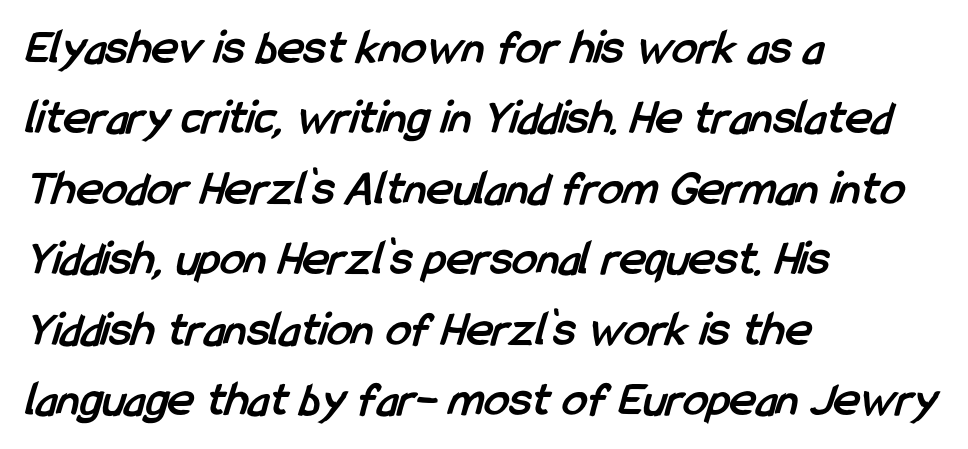
Q: Is the text bold? A: Yes.
Q: Is the typeface a serif or a sans-serif typeface? A: Sans-serif.
Q: Is the text underlined? A: No.
Q: How is the paragraph aligned? A: Left-aligned.
Q: Is the spacing between letters normal or unusually wide? A: Normal.
Q: Is the spacing between lines tight, normal or loose? A: Normal.
Q: Width (condensed, normal, or wide)? A: Condensed.
Q: Stroke contrast? A: Low.
Q: x-height? A: Medium.
Q: Monospaced? A: No.
